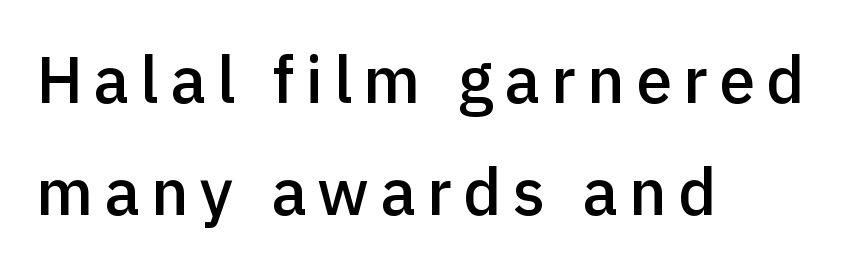
Posture: vertical. The string is rendered with underlining switched off. The passage shown is semibold, sitting just below true bold. A sans-serif font was chosen for this passage. Is this a fixed-width face? No — the glyphs have proportional, varying widths. Visually the block forms a straight wall on the left and a jagged coastline on the right.
